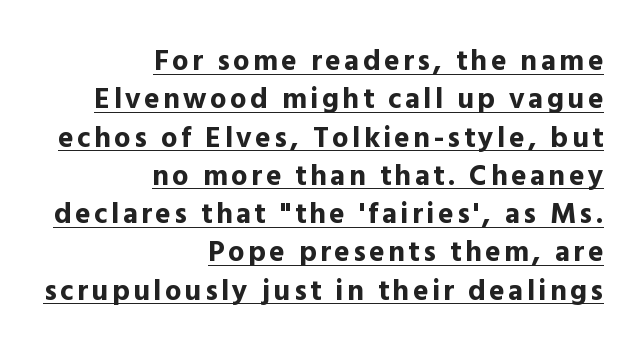
This sample uses an upright cut, with every glyph sitting square on the baseline. Each letter keeps its own natural width here, so spacing adapts to shape. Every row of glyphs terminates at an identical x-position on the right. Each new line begins a customary step beneath the previous one.
